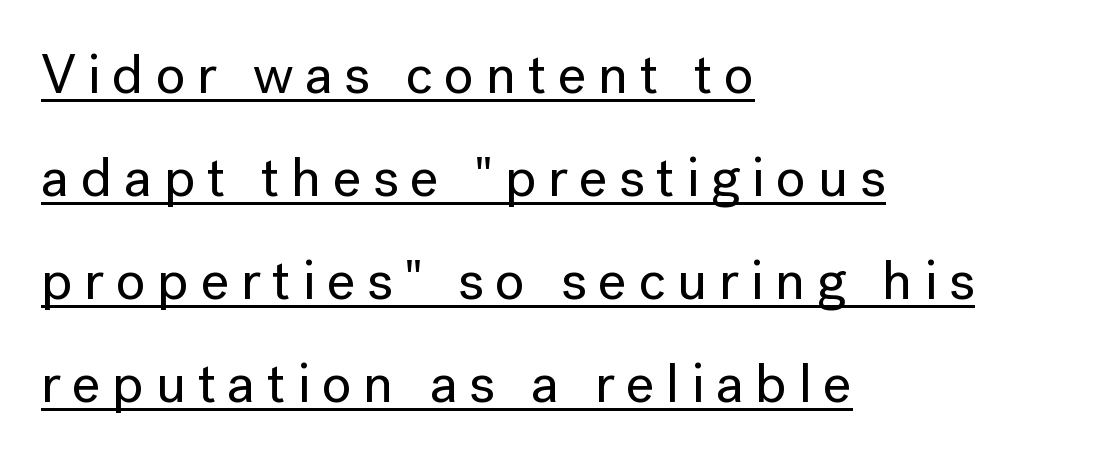
Q: Is the text italic (slanted)? A: No, it is upright.
Q: Is the typeface a serif or a sans-serif typeface? A: Sans-serif.
Q: Is the text underlined? A: Yes.
Q: How is the paragraph aligned? A: Left-aligned.
Q: Is the spacing between letters normal or unusually wide? A: Unusually wide.
Q: Width (condensed, normal, or wide)? A: Normal.
Q: Stroke contrast? A: Low.
Q: x-height? A: Medium.
Q: Monospaced? A: No.
